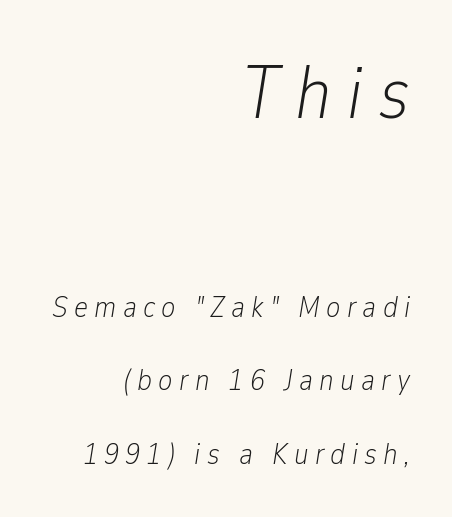
Q: Is the text bold? A: No.
Q: Is the text italic (slanted)? A: Yes, it leans right by about 9 degrees.
Q: Is the text underlined? A: No.
Q: How is the paragraph aligned? A: Right-aligned.
Q: Is the spacing between letters normal or unusually wide? A: Unusually wide.
Q: Is the spacing between lines tight, normal or loose? A: Loose.
Q: Which block of text is set in a larger size, the first (top) or the second (bottom)? A: The first (top) one.
Q: Width (condensed, normal, or wide)? A: Condensed.
Q: Stroke contrast? A: Low.
Q: x-height? A: Medium.
Q: Monospaced? A: No.
